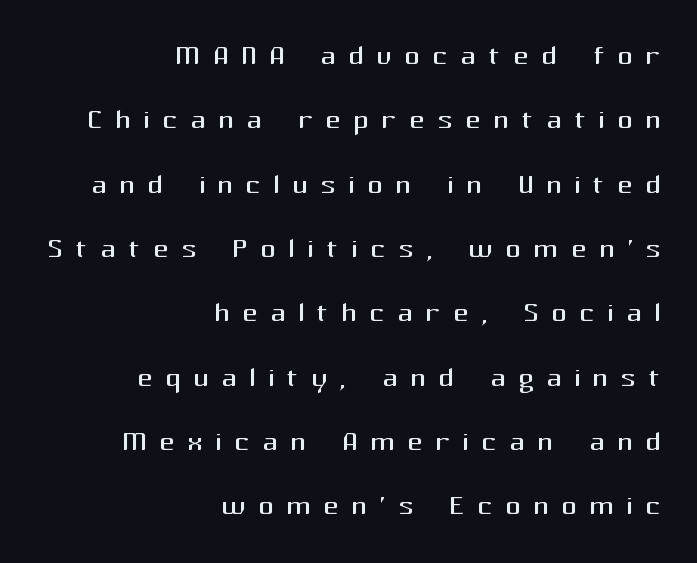
Each letter keeps its own natural width here, so spacing adapts to shape. The letterforms sit at book weight or below. Unmarked baselines from the first word to the last. Inter-character spacing is expanded well beyond the font's built-in metrics. If you measured baseline to baseline, you'd find a middling distance.
